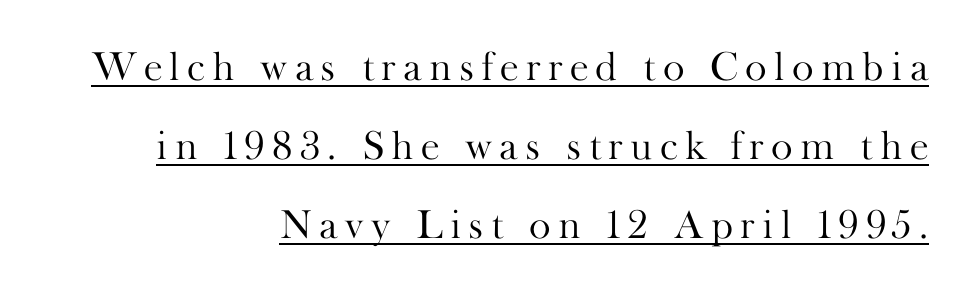
{"serif": "yes", "italic": "no", "bold": "no", "weight": "light", "width": "normal", "stroke_contrast": "high", "x_height": "small", "monospaced": "no", "underline": "yes", "align": "right", "line_spacing": "loose", "line_spacing_ratio": 1.93, "glyph_px": 41}
